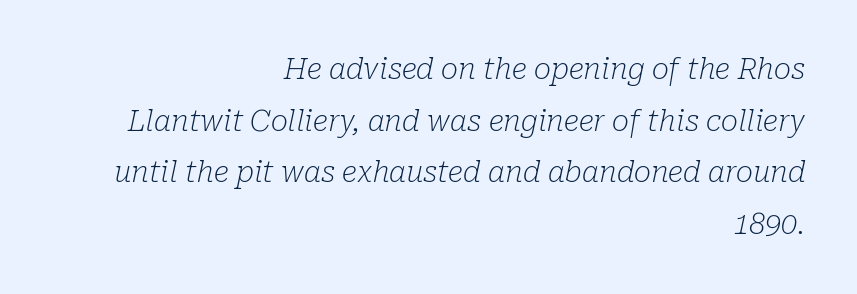
The image shows 29 px light serif type, italic (leaning right); set right-aligned, line spacing 1.78x, normal letter spacing, not underlined; low stroke contrast and a medium x-height.
